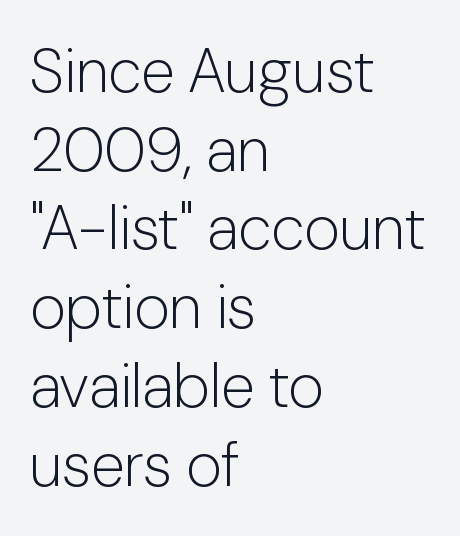
Interline gaps are of average width in this sample. The letters carry no serifs — their stems end cleanly without finishing strokes. The rendering uses natural spacing where letterforms have individual widths. Any mark beneath the type? The region is blank. In terms of posture, this sample is upright.
